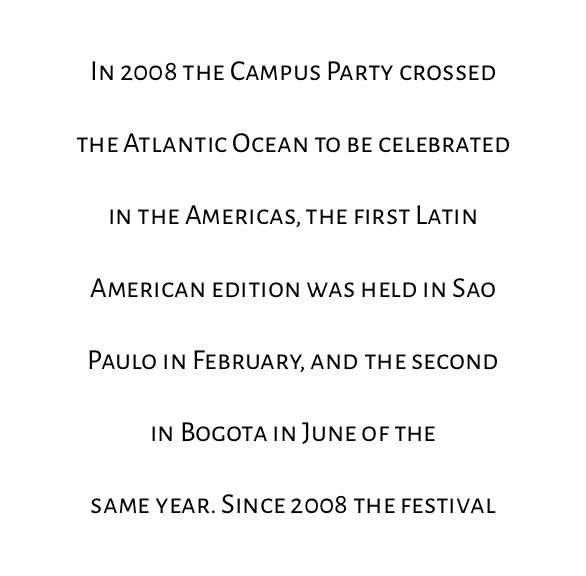
The image shows 29 px regular-weight sans-serif type, upright; set centered, loose line spacing (2.49x), normal letter spacing, not underlined; low stroke contrast and a medium x-height.
